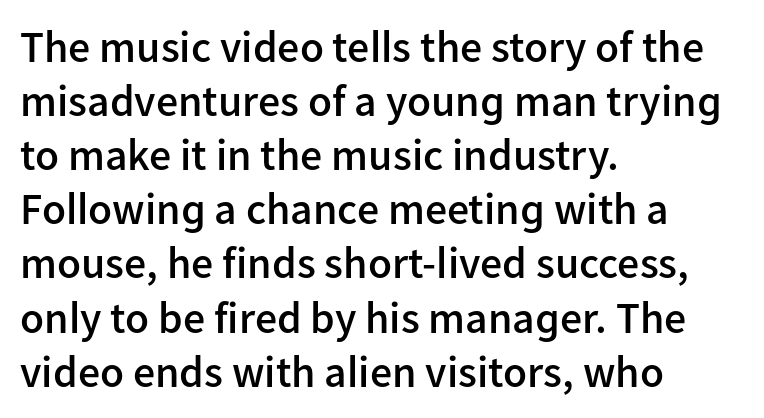
{"serif": "no", "italic": "no", "bold": "semi", "weight": "semibold", "width": "normal", "stroke_contrast": "low", "x_height": "medium", "monospaced": "no", "underline": "no", "align": "left", "line_spacing_ratio": 1.23, "letter_spacing": "normal", "letter_spacing_em": 0.0, "glyph_px": 44}
